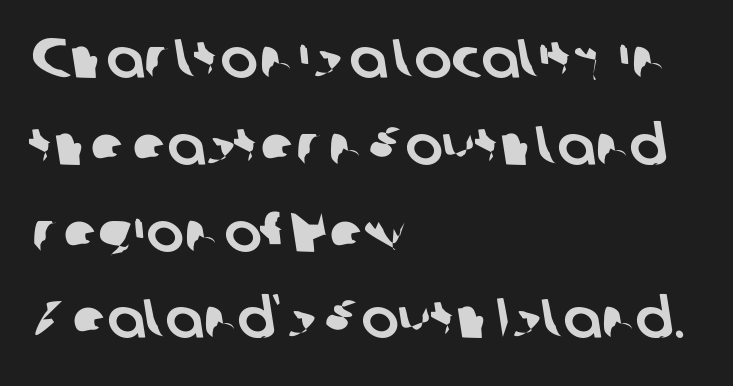
{"serif": "no", "width": "normal", "stroke_contrast": "low", "x_height": "medium", "monospaced": "no", "underline": "no", "align": "left", "line_spacing": "normal", "line_spacing_ratio": 1.55, "letter_spacing": "normal", "letter_spacing_em": 0.0, "glyph_px": 56}
